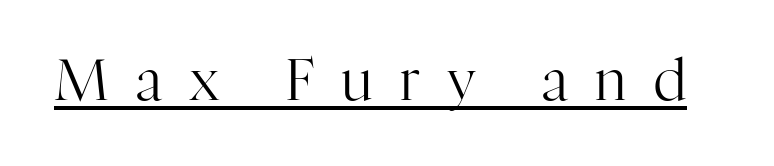
The typography opts for an upright posture over an oblique one. Stems and bowls with no extra thickness — not bold. Glyph-to-glyph distance is far greater than everyday printed text. The rendering uses the underline text-decoration. Is this a fixed-width face? No — the glyphs have proportional, varying widths.
